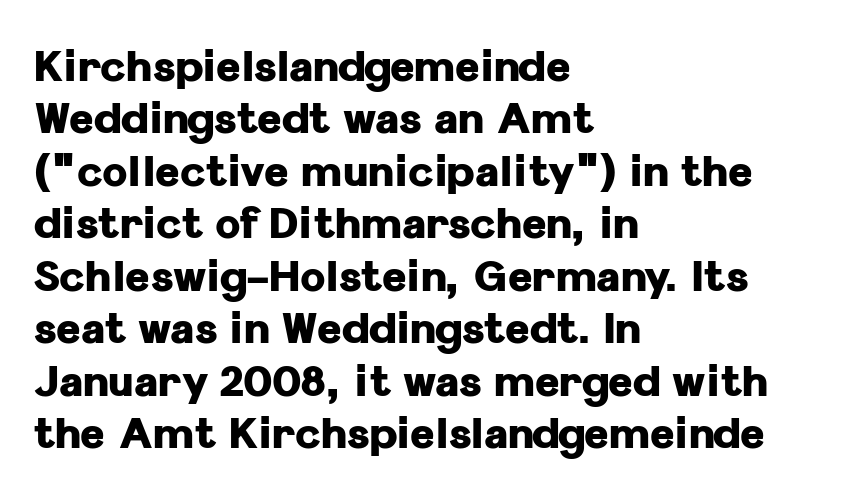
Standard letterfit; no display-style spreading of the glyphs. Rule under the text: the space is simply empty. This is heavy type, rendered in bold. The lines in this sample share a left origin and differ only in where they stop.
